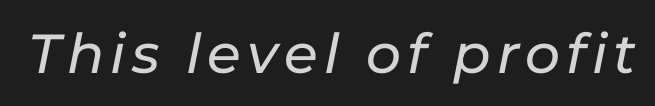
Looking at the ascenders, they clearly lean. The letters advance in unequal steps, a hallmark of proportional type. This rendering features lettering with no underline.
